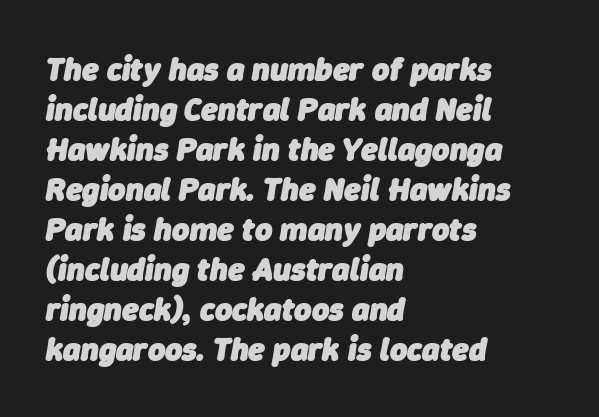
The image shows 33 px heavy type, italic (leaning right); set left-aligned, line spacing 1.21x, normal letter spacing, not underlined; low stroke contrast and a medium x-height.
